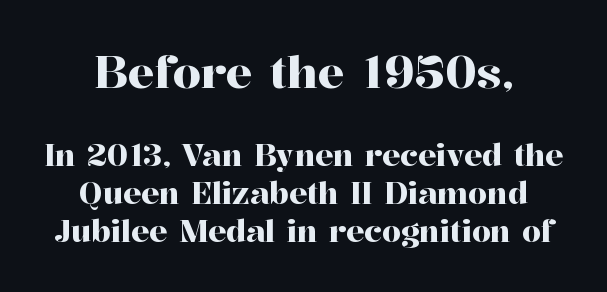
The image shows 45 px serif type, upright; set normal line spacing (1.28x), normal letter spacing, not underlined; the first (top) block is 1.5x larger; high stroke contrast and a medium x-height.
